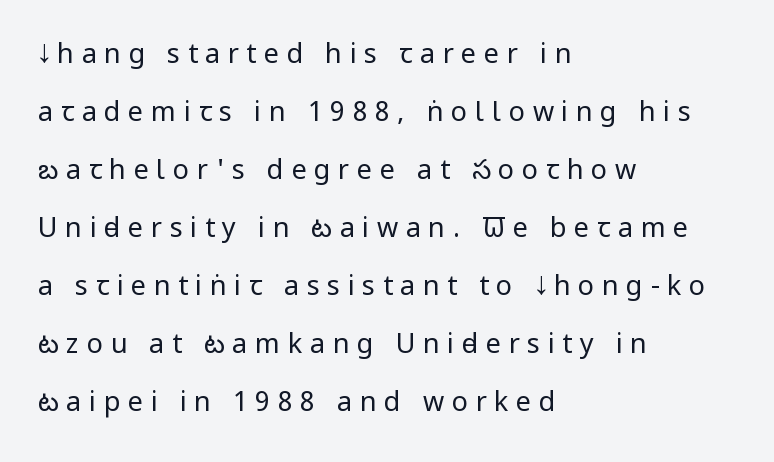
The image shows 27 px text type, upright; set left-aligned, loose line spacing (2.15x), unusually wide letter spacing (+0.28 em), not underlined.
